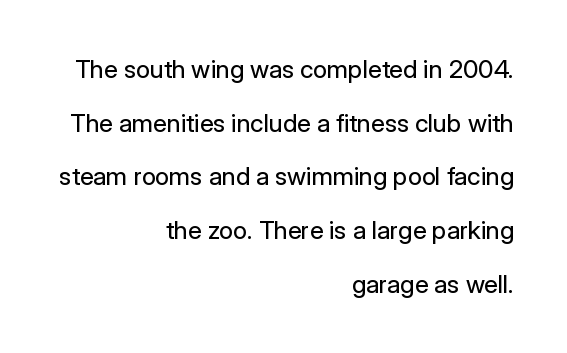
Q: Is the text bold? A: No.
Q: Is the text italic (slanted)? A: No, it is upright.
Q: Is the text underlined? A: No.
Q: How is the paragraph aligned? A: Right-aligned.
Q: Is the spacing between letters normal or unusually wide? A: Normal.
Q: Is the spacing between lines tight, normal or loose? A: Loose.
